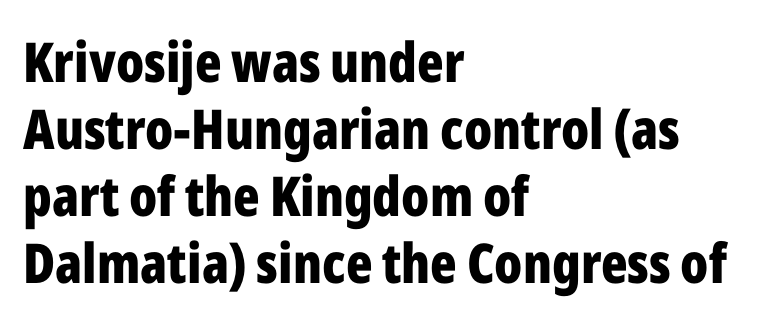
Set as a true bold cut, around the 700 mark. Inter-character spacing is left at the font's built-in metrics. Each letter's strokes conclude bluntly, with no projecting serifs. Character widths vary here, with narrow letters taking less room than wide ones. The passage is arranged the way most books set body copy — flush left. A typesetter would mark this as roman, not italic.
